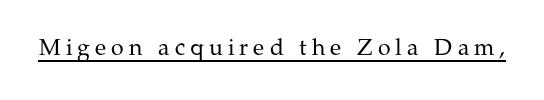
Q: Is the text bold? A: No.
Q: Is the text italic (slanted)? A: No, it is upright.
Q: Is the text underlined? A: Yes.
Q: Is the spacing between letters normal or unusually wide? A: Unusually wide.
